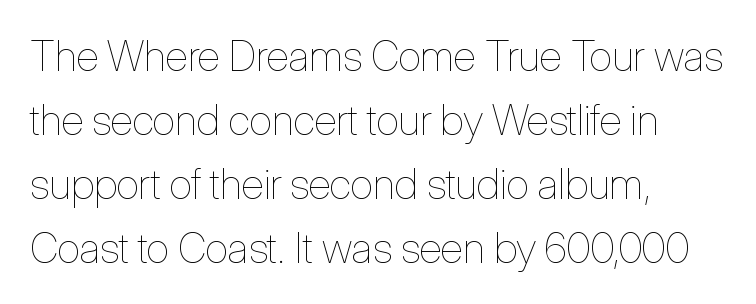
{"italic": "no", "bold": "no", "weight": "thin", "width": "condensed", "stroke_contrast": "low", "x_height": "medium", "monospaced": "no", "underline": "no", "align": "left", "line_spacing": "normal", "line_spacing_ratio": 1.52, "letter_spacing": "normal", "letter_spacing_em": 0.0, "glyph_px": 42}
